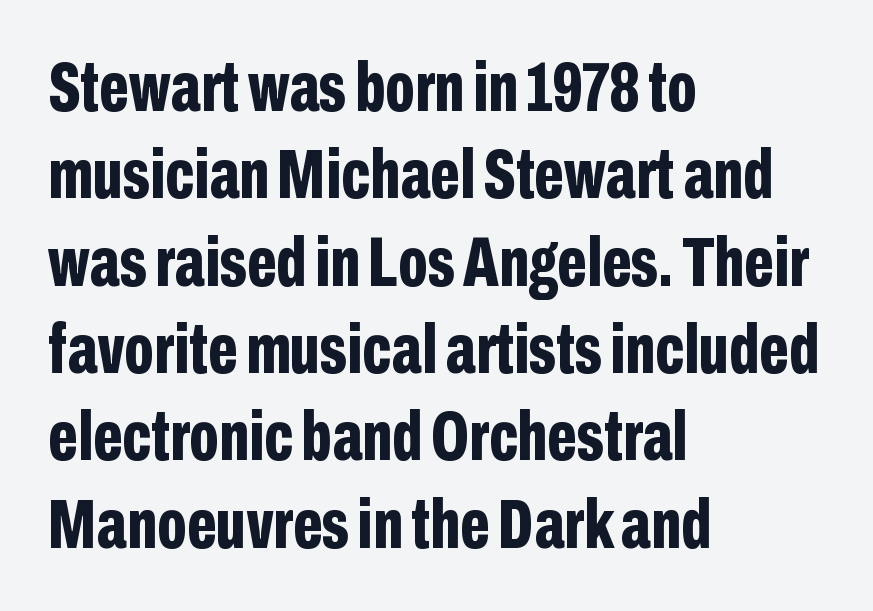
The passage shown has conventional tracking throughout. The letters advance in unequal steps, a hallmark of proportional type. Horizontal alignment here is leftward, the default for most running prose. Is the type bold? Yes — the strokes are clearly thick and heavy. Typographically, this falls in the sans-serif category. Style check: upright.
